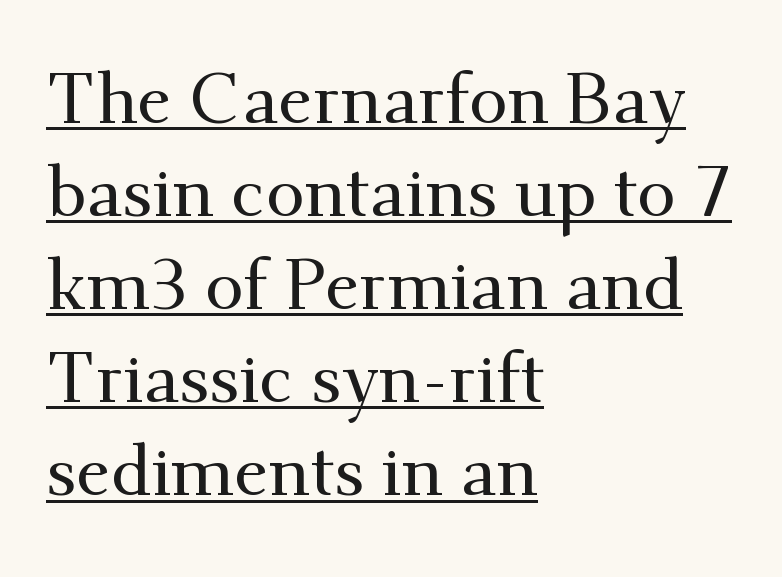
{"serif": "yes", "italic": "no", "width": "normal", "stroke_contrast": "medium", "x_height": "small", "monospaced": "no", "underline": "yes", "align": "left", "line_spacing": "normal", "line_spacing_ratio": 1.33, "letter_spacing": "normal", "letter_spacing_em": 0.0, "glyph_px": 70}
